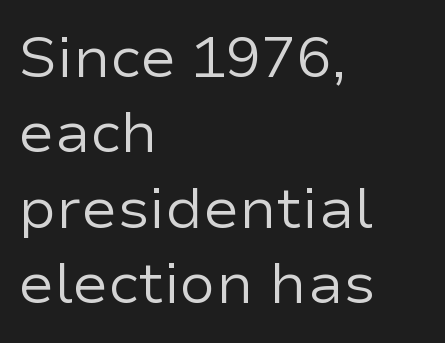
Posture: vertical. Reading down the block, your eye returns to a fixed left position each line. No heavy texture on the line: the type isn't bold. Is the letter spacing exaggerated? No — it looks like the ordinary default. Is this a sans? Yes — the strokes have no serifs.
